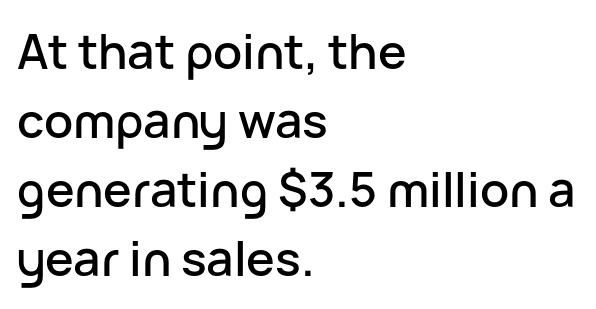
In CSS terms this would be text-align: left. Quick note: not italic, upright. In terms of letterform style, serifs are entirely absent. The foot of each line stays bare and open. Quick note: interline space is typical.
